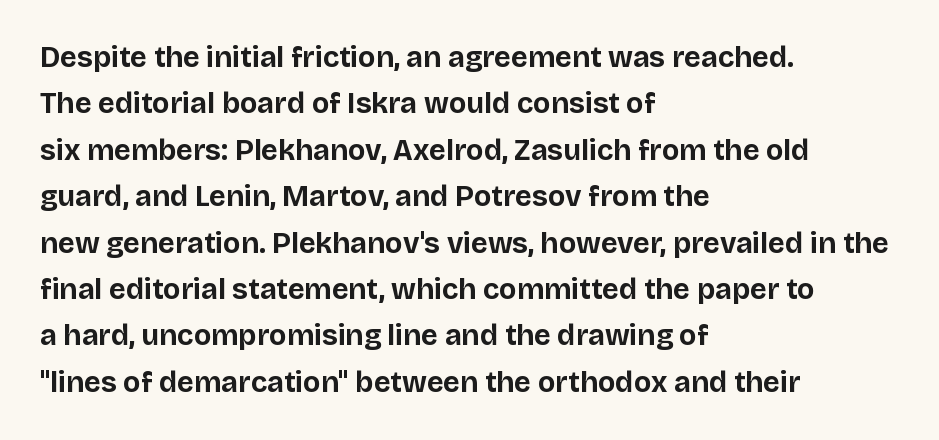
{"serif": "no", "italic": "no", "bold": "yes", "weight": "bold", "width": "normal", "stroke_contrast": "low", "x_height": "large", "monospaced": "no", "underline": "no", "align": "left", "line_spacing": "normal", "line_spacing_ratio": 1.6, "letter_spacing": "normal", "letter_spacing_em": 0.0, "glyph_px": 29}
